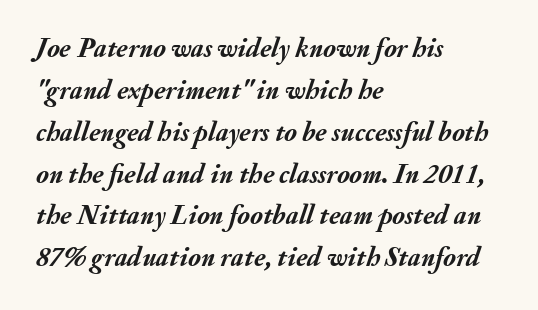
The image shows 27 px bold type, italic (leaning right); set left-aligned, normal line spacing (1.55x), normal letter spacing, not underlined.
